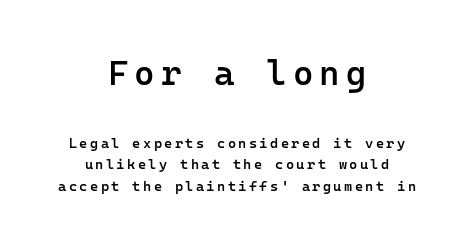
{"serif": "no", "italic": "no", "bold": "semi", "weight": "semibold", "width": "normal", "stroke_contrast": "low", "x_height": "medium", "monospaced": "yes", "underline": "no", "align": "center", "line_spacing": "normal", "line_spacing_ratio": 1.56, "larger_block": "first", "size_ratio": 2.5, "glyph_px": 35}
